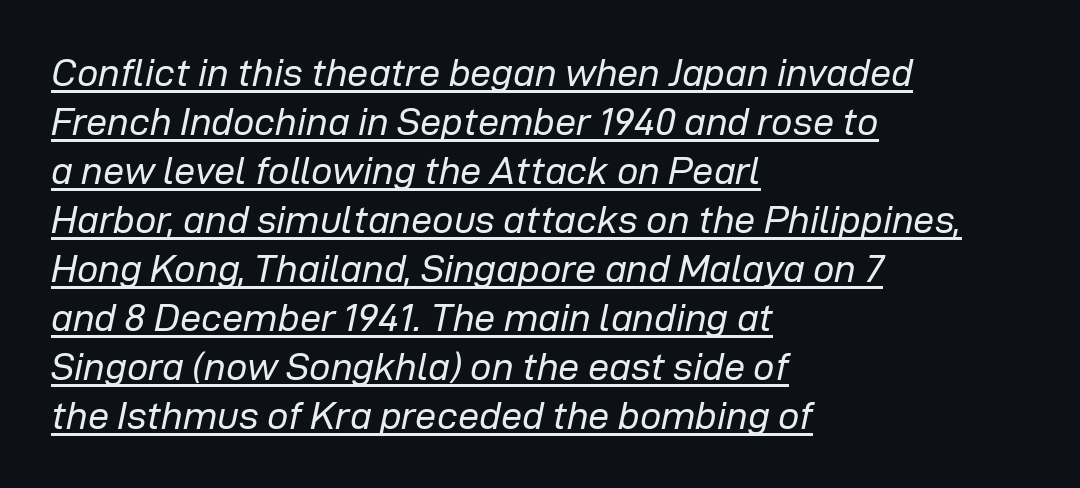
{"italic": "yes", "lean": "right", "slant_degrees": 12, "bold": "no", "weight": "regular", "width": "normal", "stroke_contrast": "low", "x_height": "medium", "monospaced": "no", "underline": "yes", "align": "left", "line_spacing": "normal", "line_spacing_ratio": 1.29, "letter_spacing": "normal", "letter_spacing_em": 0.0, "glyph_px": 38}
